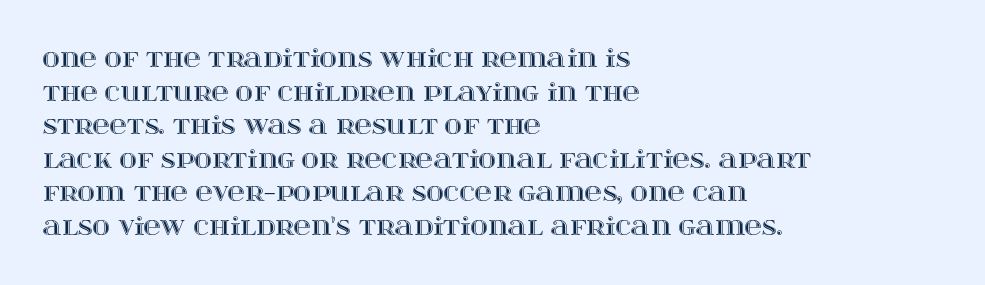
Leading matches the norm, producing a regular column. Every stem runs plumb, perpendicular to the baseline. Underline: absent. In CSS terms this would be text-align: left. Here the glyphs are tracked normally, forming tight word shapes.
